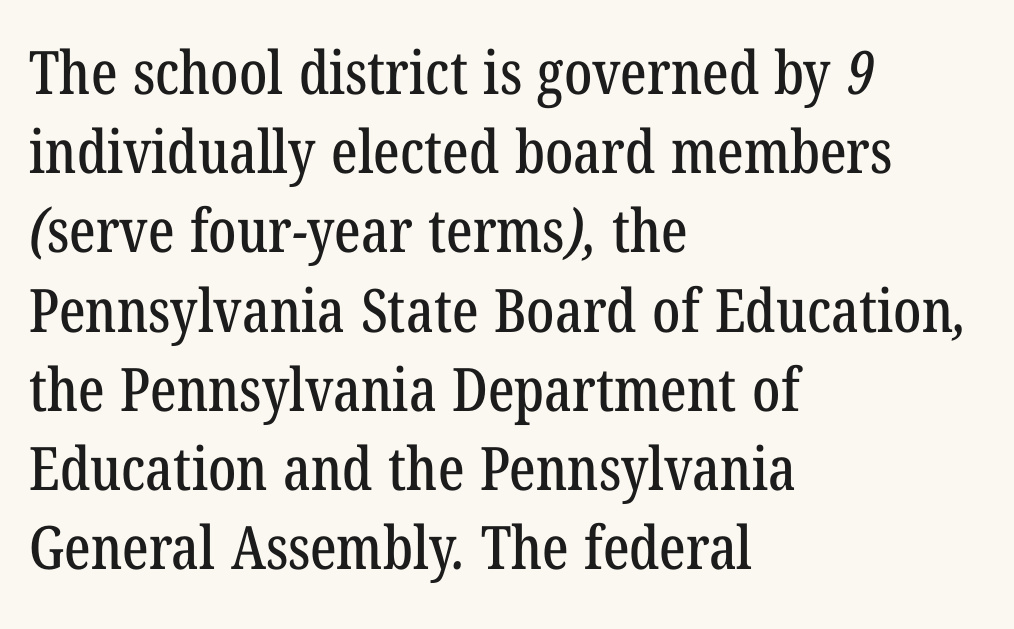
The image shows 60 px condensed serif type; set left-aligned, normal line spacing (1.32x), normal letter spacing, not underlined; low stroke contrast and a medium x-height.
